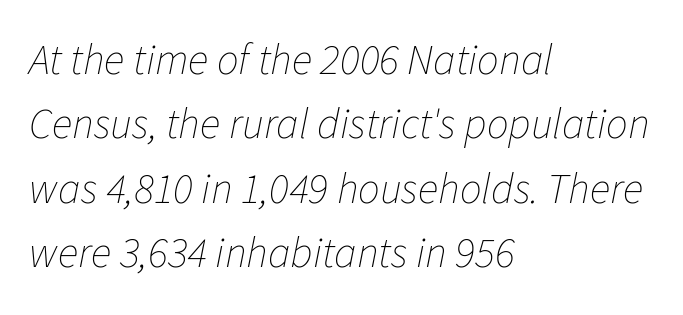
The image shows 43 px thin type, italic (leaning right); set left-aligned, normal line spacing (1.5x), normal letter spacing, not underlined; low stroke contrast and a medium x-height.
